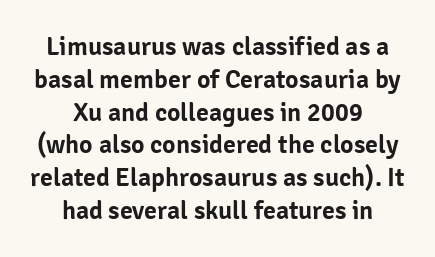
Notice how the stems are strictly vertical — no italics here. The strip under each line holds only bare page. Letter spacing: default. Does the copy run flush right? No — it is centered line by line. This block has exactly the height ordinary leading produces.
